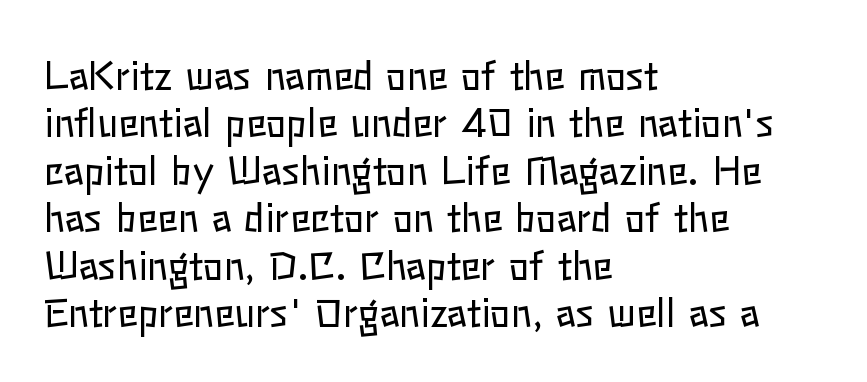
Descenders are the only things crossing below the line. The compositor pushed each line to the left boundary. Look at the tracking — it's just the regular setting, nothing added. A typesetter would call this leading conventional body-copy spacing. The typography opts for an upright posture over an oblique one. Here the designer chose a conventional face with non-uniform glyph widths.
